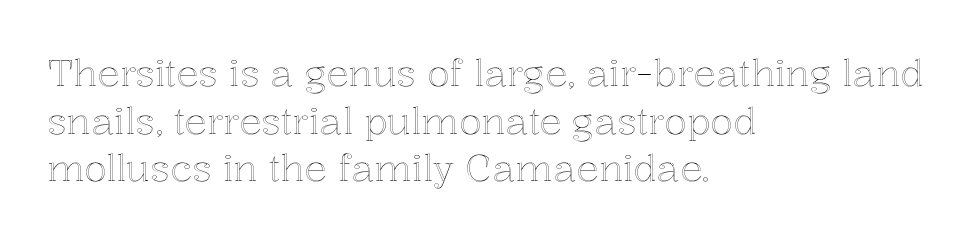
{"italic": "no", "width": "normal", "x_height": "medium", "monospaced": "no", "underline": "no", "align": "left", "line_spacing": "normal", "line_spacing_ratio": 1.29, "letter_spacing": "normal", "letter_spacing_em": 0.0, "glyph_px": 37}
